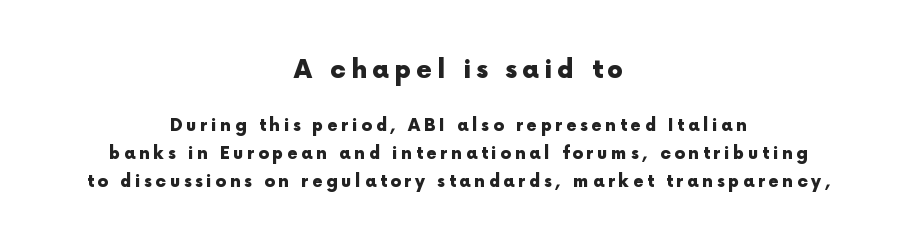
When letters stand straight like this, we call the style roman or upright. In terms of weight, the rendering is a true, heavy bold. The type is letterspaced generously, with wide tracking. Both edges are ragged and mirror each other, which tells us the setting is centered.
